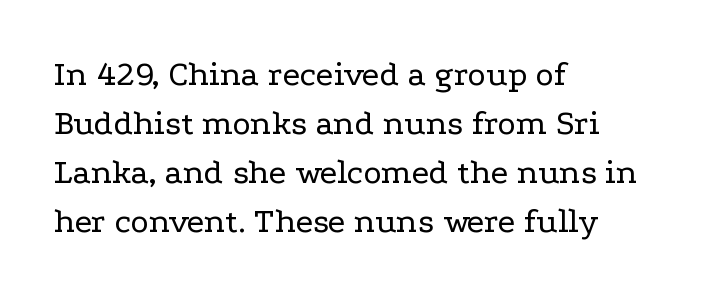
Q: Is the text bold? A: No.
Q: Is the text italic (slanted)? A: No, it is upright.
Q: Is the typeface a serif or a sans-serif typeface? A: Serif.
Q: Is the text underlined? A: No.
Q: How is the paragraph aligned? A: Left-aligned.
Q: Is the spacing between letters normal or unusually wide? A: Normal.
Q: Is the spacing between lines tight, normal or loose? A: Normal.
Q: Width (condensed, normal, or wide)? A: Wide.
Q: Stroke contrast? A: Low.
Q: x-height? A: Medium.
Q: Monospaced? A: No.
